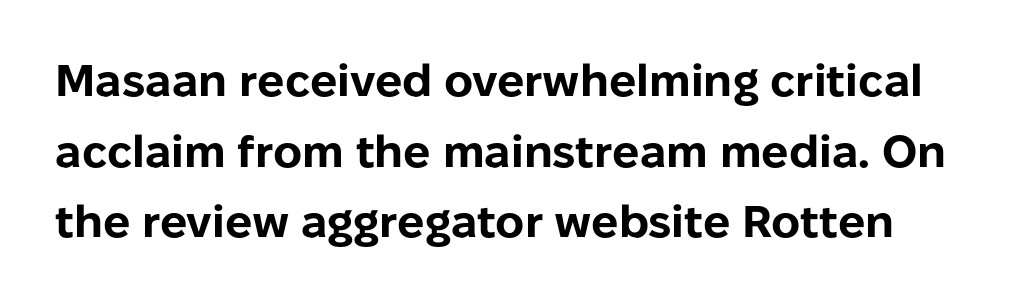
Character widths vary here, with narrow letters taking less room than wide ones. Words float on clear page, feet unadorned. The typography opts for an upright posture over an oblique one. The rendering shows plain stroke endings on the letterforms — a sans-serif design.
